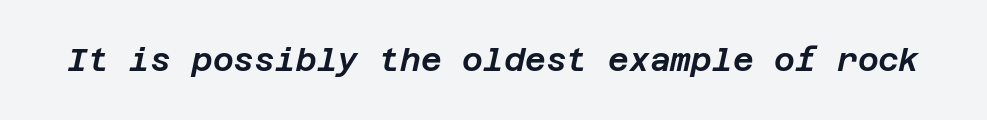
The image shows 32 px text type, italic (leaning right); set normal letter spacing, not underlined; low stroke contrast and a large x-height.
